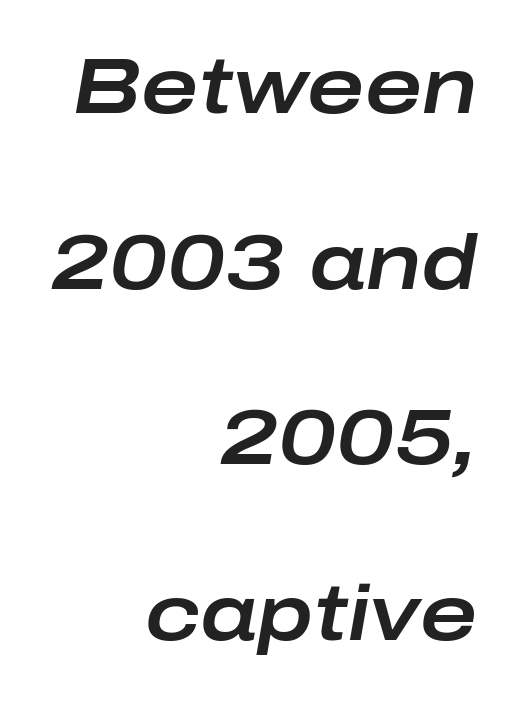
In terms of letterspacing, this is plain default setting. The rag falls on the left side of this text block. The letters advance in unequal steps, a hallmark of proportional type. The gap between lines stays unmarked. Interline gaps are noticeably wide in this sample. The glyphs look as if they've been sheared to an angle.
